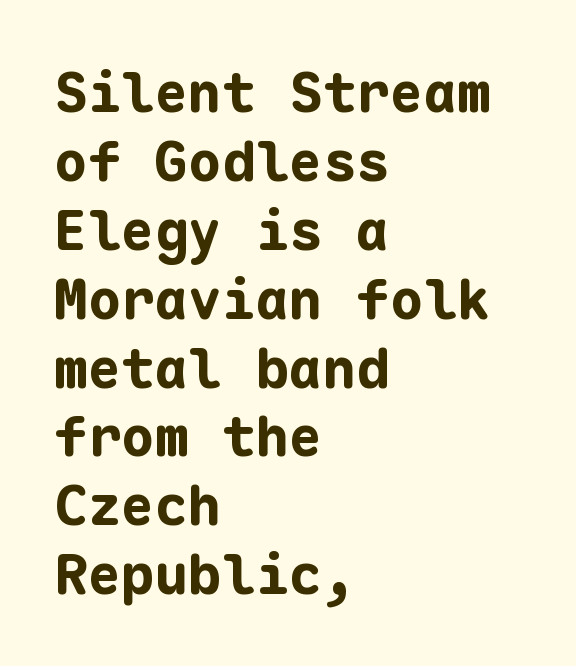
{"serif": "no", "italic": "no", "bold": "yes", "weight": "bold", "width": "normal", "stroke_contrast": "low", "x_height": "medium", "monospaced": "yes", "underline": "no", "align": "left", "line_spacing_ratio": 1.23, "letter_spacing": "normal", "letter_spacing_em": 0.0, "glyph_px": 56}
